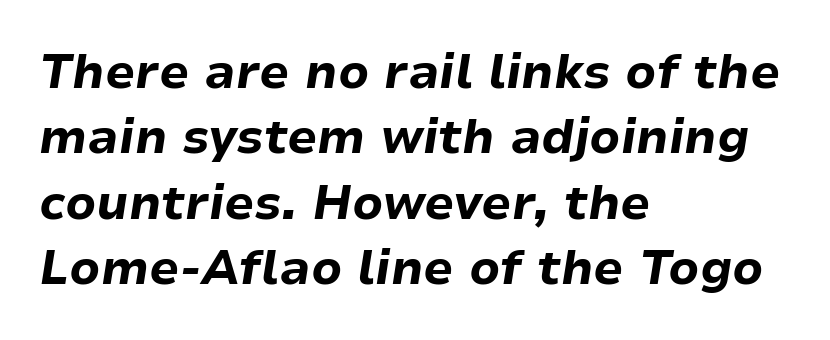
The image shows 48 px bold type, italic (leaning right); set left-aligned, normal line spacing (1.36x), normal letter spacing, not underlined; low stroke contrast and a medium x-height.
